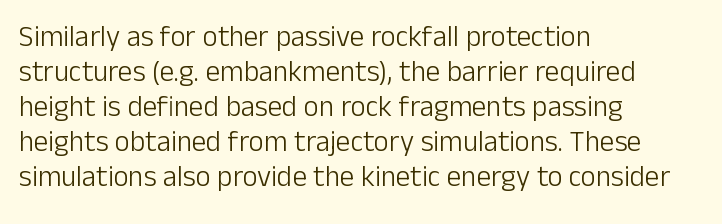
Only glyphs here, with clear space below each row. The typesetter chose a ragged-right arrangement here. This sample has the flowing, uneven cadence of proportional lettering. This sample uses plain, unmodified letter spacing.
